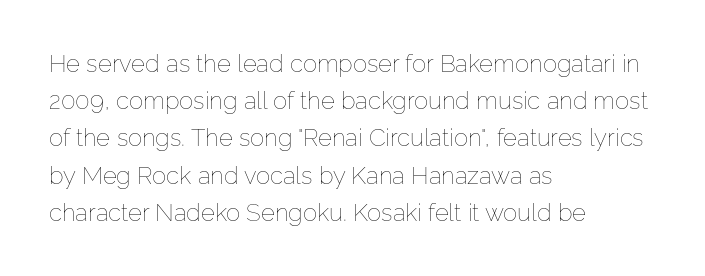
{"italic": "no", "bold": "no", "underline": "no", "align": "left", "line_spacing": "normal", "line_spacing_ratio": 1.55, "letter_spacing": "normal", "letter_spacing_em": 0.0, "glyph_px": 24}
